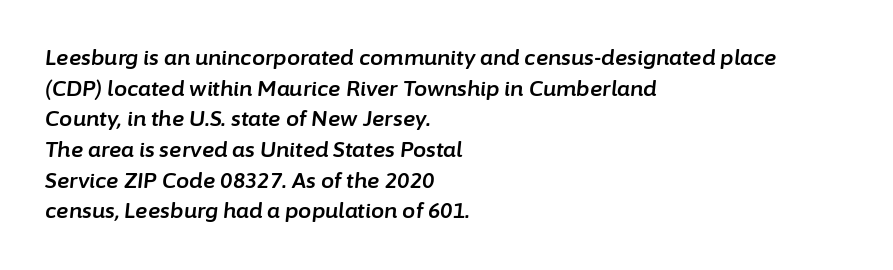
Q: Is the text italic (slanted)? A: Yes, it leans right by about 6 degrees.
Q: Is the text underlined? A: No.
Q: How is the paragraph aligned? A: Left-aligned.
Q: Is the spacing between letters normal or unusually wide? A: Normal.
Q: Is the spacing between lines tight, normal or loose? A: Normal.
